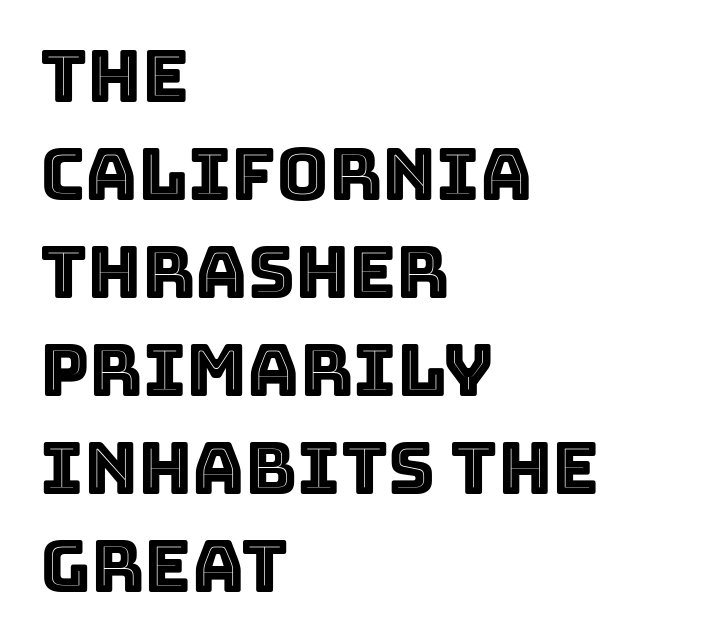
{"italic": "no", "width": "normal", "x_height": "large", "monospaced": "no", "underline": "no", "align": "left", "line_spacing": "normal", "line_spacing_ratio": 1.36, "letter_spacing": "normal", "letter_spacing_em": 0.0, "glyph_px": 72}
